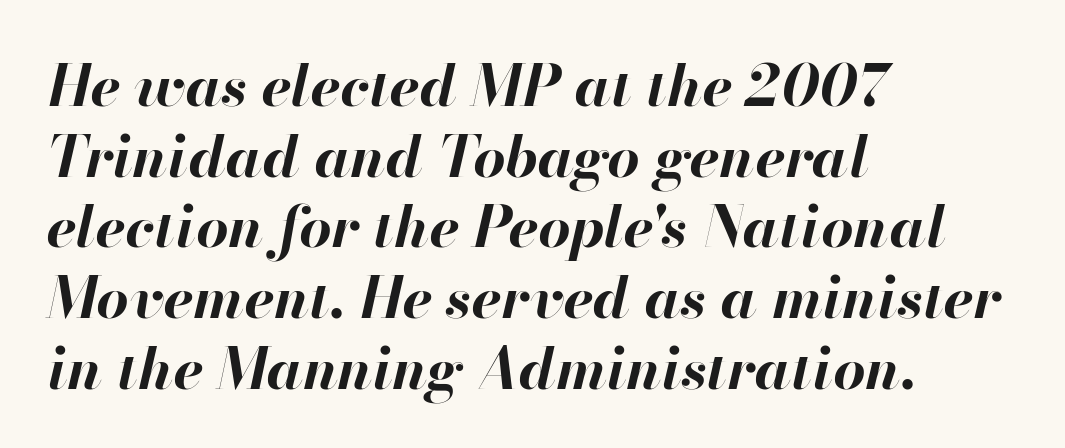
The image shows 57 px bold type, italic (leaning right); set left-aligned, line spacing 1.24x, normal letter spacing, not underlined; high stroke contrast and a small x-height.
